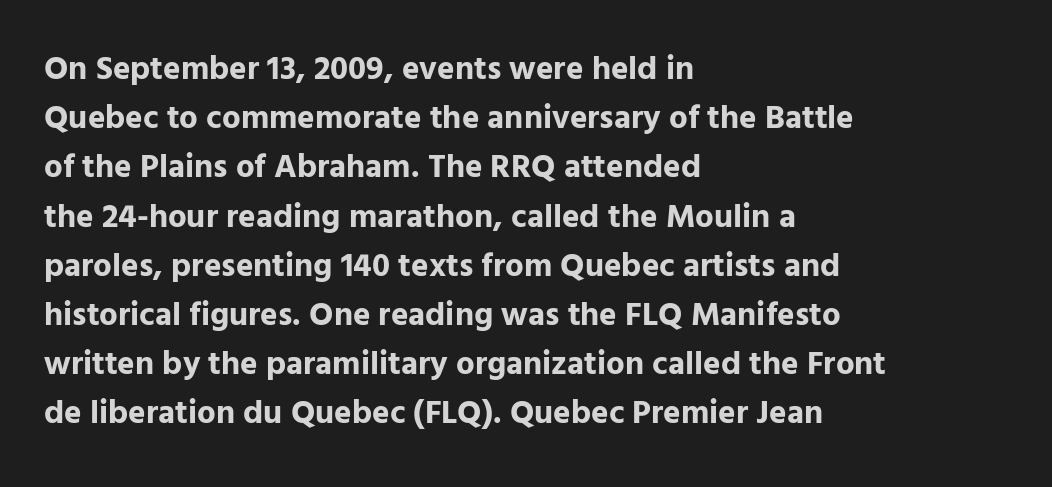
{"serif": "no", "italic": "no", "bold": "yes", "weight": "bold", "width": "normal", "stroke_contrast": "low", "x_height": "medium", "monospaced": "no", "underline": "no", "align": "left", "line_spacing": "normal", "line_spacing_ratio": 1.49, "letter_spacing": "normal", "letter_spacing_em": 0.0, "glyph_px": 33}
